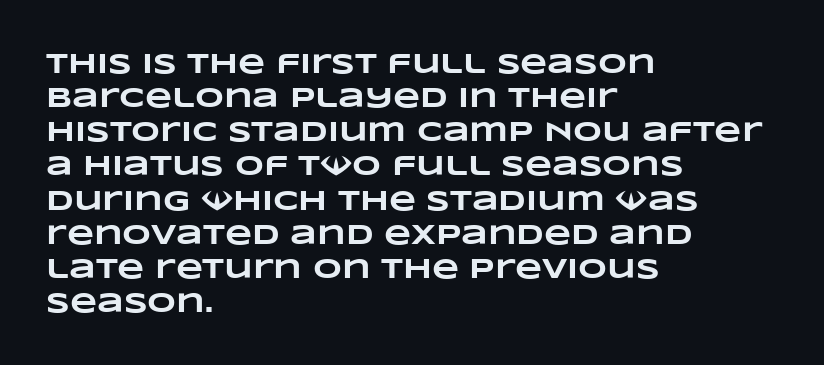
Q: Is the text bold? A: Yes.
Q: Is the text underlined? A: No.
Q: How is the paragraph aligned? A: Left-aligned.
Q: Is the spacing between letters normal or unusually wide? A: Normal.
Q: Width (condensed, normal, or wide)? A: Wide.
Q: Stroke contrast? A: Low.
Q: x-height? A: Large.
Q: Monospaced? A: No.
